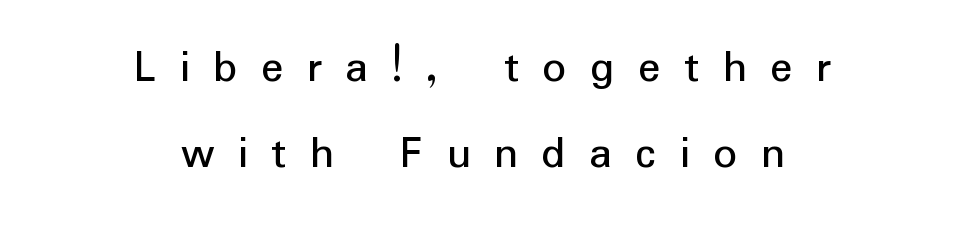
Q: Is the text italic (slanted)? A: No, it is upright.
Q: Is the typeface a serif or a sans-serif typeface? A: Sans-serif.
Q: Is the text underlined? A: No.
Q: How is the paragraph aligned? A: Centered.
Q: Is the spacing between letters normal or unusually wide? A: Unusually wide.
Q: Width (condensed, normal, or wide)? A: Normal.
Q: Stroke contrast? A: Low.
Q: x-height? A: Medium.
Q: Monospaced? A: No.
